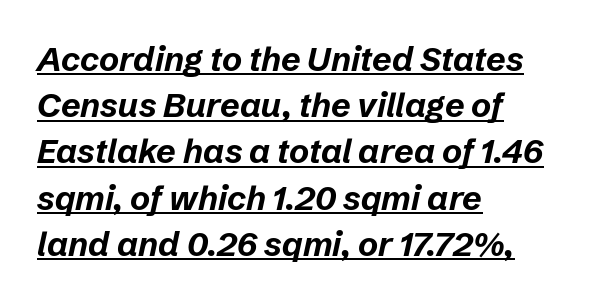
Q: Is the text bold? A: Yes.
Q: Is the text italic (slanted)? A: Yes, it leans right by about 12 degrees.
Q: Is the text underlined? A: Yes.
Q: How is the paragraph aligned? A: Left-aligned.
Q: Is the spacing between letters normal or unusually wide? A: Normal.
Q: Is the spacing between lines tight, normal or loose? A: Normal.
Q: Width (condensed, normal, or wide)? A: Normal.
Q: Stroke contrast? A: Low.
Q: x-height? A: Medium.
Q: Monospaced? A: No.
